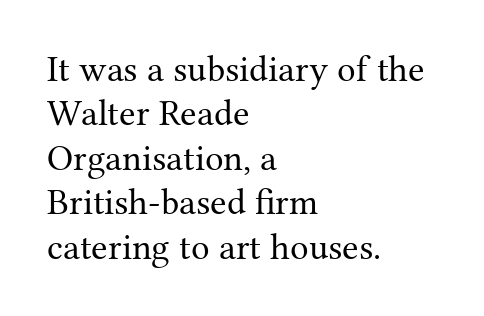
{"serif": "yes", "italic": "no", "bold": "no", "weight": "regular", "width": "normal", "stroke_contrast": "medium", "x_height": "medium", "monospaced": "no", "underline": "no", "align": "left", "line_spacing_ratio": 1.2, "letter_spacing": "normal", "letter_spacing_em": 0.0, "glyph_px": 37}
